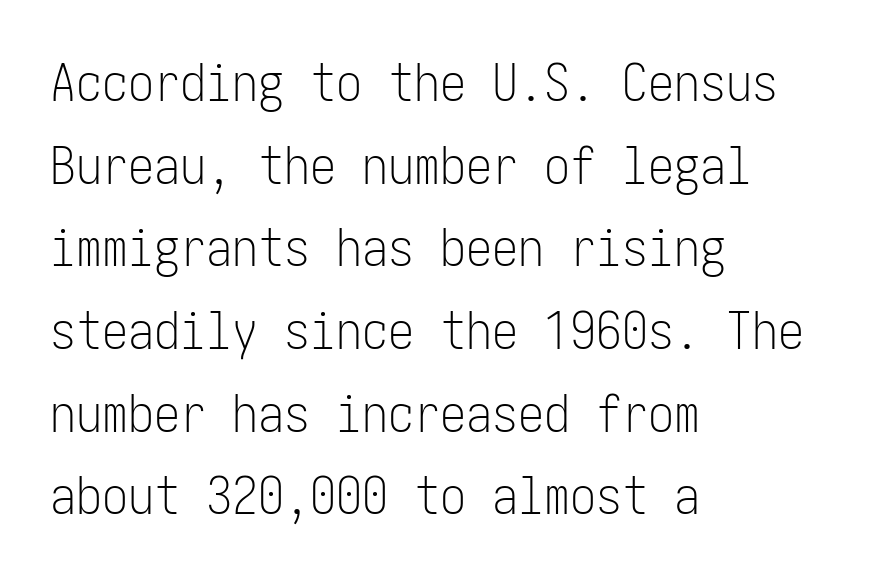
The image shows 52 px light, condensed sans-serif type, upright; set left-aligned, normal line spacing (1.59x), normal letter spacing, not underlined; low stroke contrast and a medium x-height.
